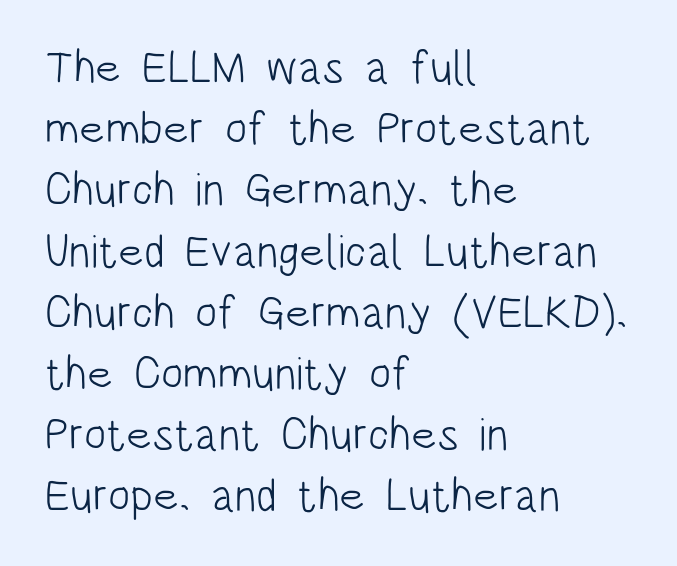
The image shows 46 px light, condensed sans-serif type, upright; set left-aligned, normal line spacing (1.33x), normal letter spacing, not underlined; low stroke contrast and a large x-height.
